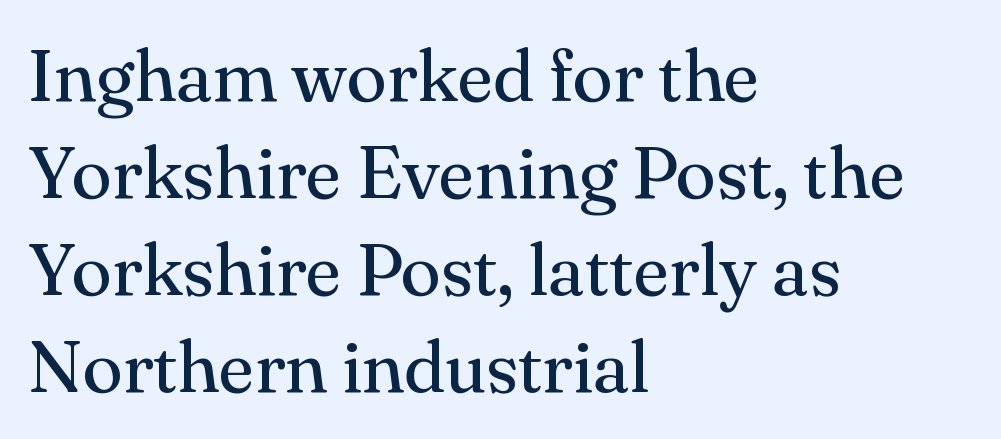
These lines are rendered in a variable-pitch font. Characters follow at the spacing the type designer built in. The rag falls on the right side of this text block. Weight: not bold — regular or lighter. Check where the strokes stop: tiny serifs finish them off.
